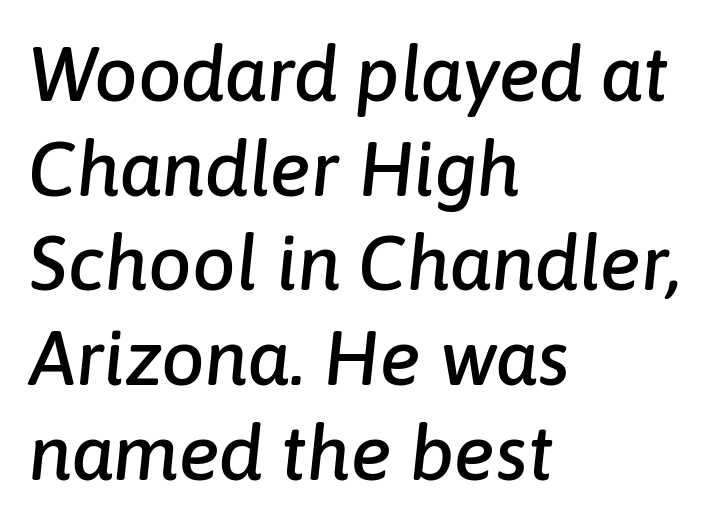
Q: Is the text italic (slanted)? A: Yes, it leans right by about 6 degrees.
Q: Is the text underlined? A: No.
Q: How is the paragraph aligned? A: Left-aligned.
Q: Is the spacing between letters normal or unusually wide? A: Normal.
Q: Width (condensed, normal, or wide)? A: Normal.
Q: Stroke contrast? A: Low.
Q: x-height? A: Medium.
Q: Monospaced? A: No.
